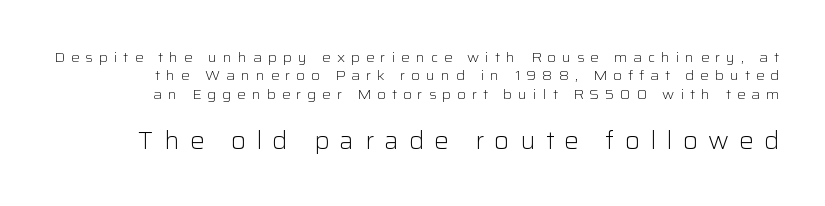
{"italic": "no", "bold": "no", "underline": "no", "line_spacing": "normal", "line_spacing_ratio": 1.32, "letter_spacing": "wide", "letter_spacing_em": 0.43, "larger_block": "second", "size_ratio": 1.71, "glyph_px": 24}
